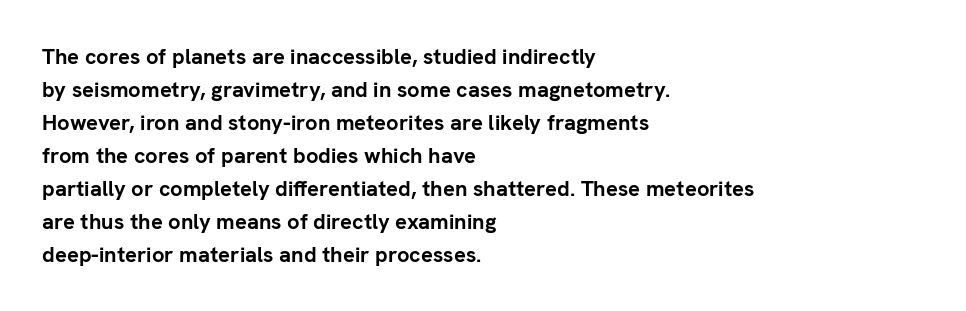
Q: Is the text bold? A: Yes.
Q: Is the text italic (slanted)? A: No, it is upright.
Q: Is the text underlined? A: No.
Q: How is the paragraph aligned? A: Left-aligned.
Q: Is the spacing between letters normal or unusually wide? A: Normal.
Q: Is the spacing between lines tight, normal or loose? A: Normal.
